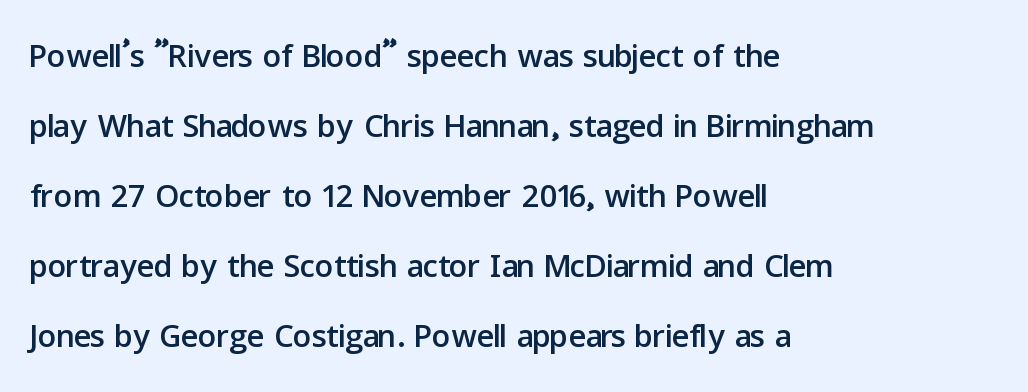
The image shows 46 px sans-serif type, upright; set left-aligned, normal line spacing (1.52x), normal letter spacing, not underlined; low stroke contrast and a medium x-height.
